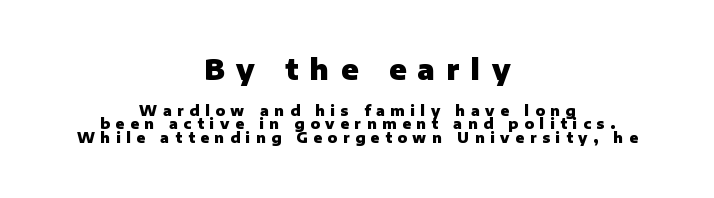
In this sample the first text group is rendered at the bigger scale. Visually the block forms a symmetrical silhouette, jagged on both flanks. How would I describe the line gaps? Narrow and economical. The letters stand upright; this is a roman face. Is this a fixed-width face? No — the glyphs have proportional, varying widths.
